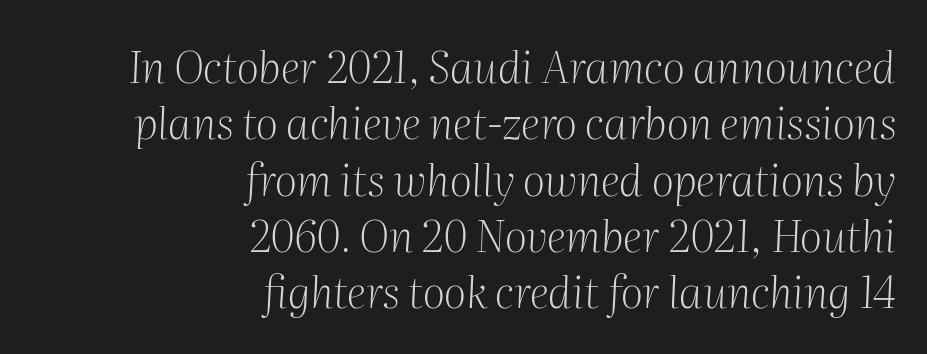
{"serif": "yes", "italic": "yes", "lean": "right", "slant_degrees": 2, "bold": "no", "weight": "light", "width": "normal", "stroke_contrast": "medium", "x_height": "medium", "monospaced": "no", "underline": "no", "align": "right", "line_spacing": "normal", "line_spacing_ratio": 1.28, "letter_spacing": "normal", "letter_spacing_em": 0.0, "glyph_px": 44}
